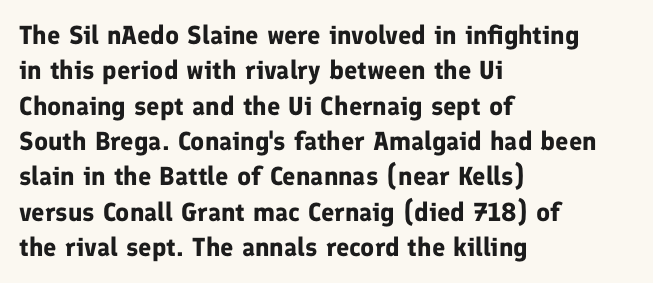
Q: Is the text bold? A: Yes.
Q: Is the text italic (slanted)? A: No, it is upright.
Q: Is the text underlined? A: No.
Q: How is the paragraph aligned? A: Left-aligned.
Q: Is the spacing between letters normal or unusually wide? A: Normal.
Q: Is the spacing between lines tight, normal or loose? A: Normal.
